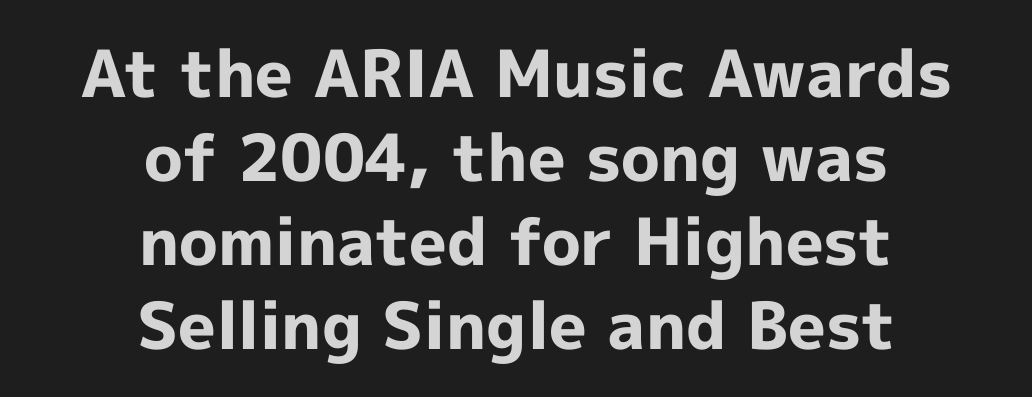
Q: Is the text bold? A: Yes.
Q: Is the text italic (slanted)? A: No, it is upright.
Q: Is the typeface a serif or a sans-serif typeface? A: Sans-serif.
Q: Is the text underlined? A: No.
Q: How is the paragraph aligned? A: Centered.
Q: Is the spacing between letters normal or unusually wide? A: Normal.
Q: Is the spacing between lines tight, normal or loose? A: Normal.
Q: Width (condensed, normal, or wide)? A: Normal.
Q: x-height? A: Medium.
Q: Monospaced? A: No.
